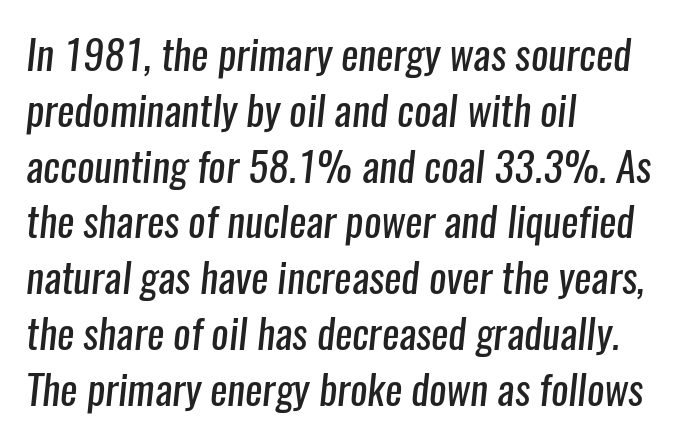
The image shows 41 px regular-weight, condensed sans-serif type; set left-aligned, normal line spacing (1.36x), normal letter spacing, not underlined; low stroke contrast and a medium x-height.
